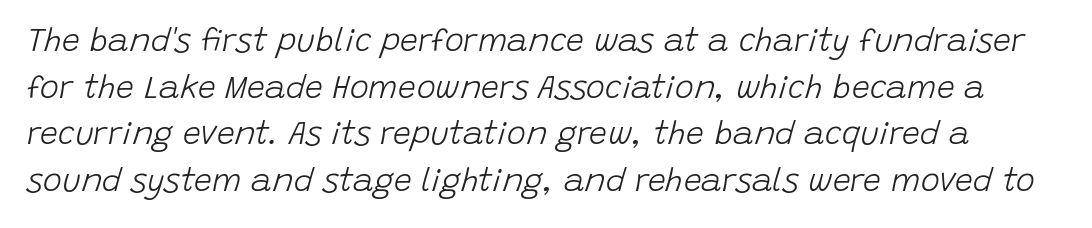
Q: Is the text bold? A: No.
Q: Is the text italic (slanted)? A: Yes, it leans right by about 15 degrees.
Q: Is the text underlined? A: No.
Q: Is the spacing between letters normal or unusually wide? A: Normal.
Q: Is the spacing between lines tight, normal or loose? A: Normal.
Q: Width (condensed, normal, or wide)? A: Normal.
Q: Stroke contrast? A: Low.
Q: x-height? A: Large.
Q: Monospaced? A: No.
